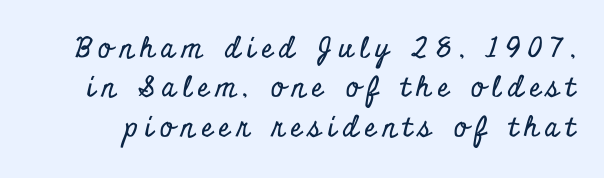
Q: Is the text italic (slanted)? A: Yes.
Q: Is the typeface a serif or a sans-serif typeface? A: Serif.
Q: Is the text underlined? A: No.
Q: Is the spacing between letters normal or unusually wide? A: Unusually wide.
Q: Is the spacing between lines tight, normal or loose? A: Normal.
Q: Width (condensed, normal, or wide)? A: Condensed.
Q: Stroke contrast? A: Low.
Q: x-height? A: Small.
Q: Monospaced? A: No.
